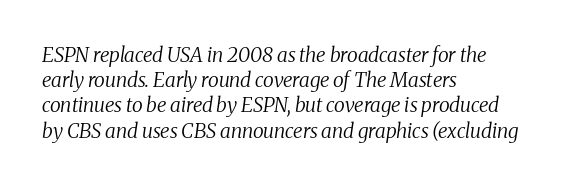
The image shows 20 px text type, italic (leaning right); set left-aligned, normal line spacing (1.26x), normal letter spacing, not underlined.
